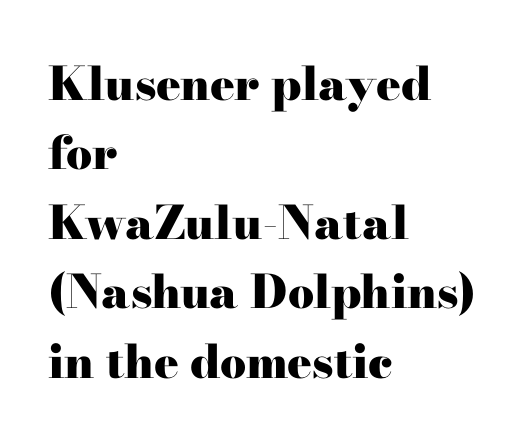
{"serif": "yes", "italic": "no", "bold": "yes", "weight": "heavy", "width": "wide", "stroke_contrast": "high", "x_height": "small", "monospaced": "no", "underline": "no", "align": "left", "line_spacing": "normal", "line_spacing_ratio": 1.51, "letter_spacing": "normal", "letter_spacing_em": 0.0, "glyph_px": 46}
